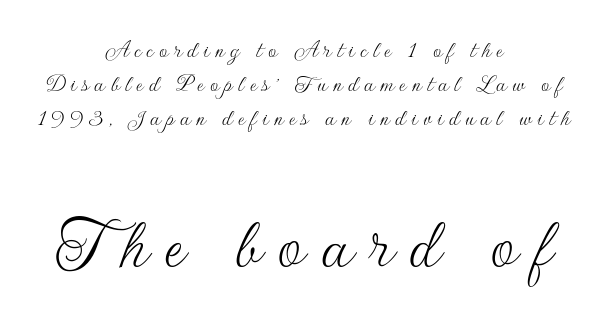
{"serif": "no", "bold": "no", "weight": "thin", "width": "normal", "stroke_contrast": "low", "x_height": "small", "monospaced": "no", "underline": "no", "align": "center", "line_spacing": "normal", "line_spacing_ratio": 1.31, "letter_spacing": "wide", "letter_spacing_em": 0.21, "larger_block": "second", "size_ratio": 2.96, "glyph_px": 77}
